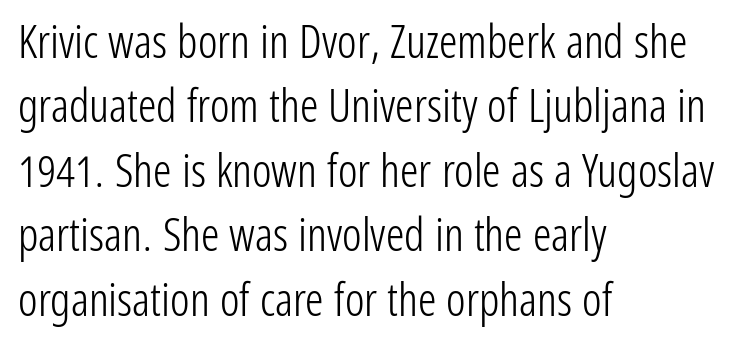
{"serif": "no", "italic": "no", "bold": "no", "weight": "light", "width": "condensed", "stroke_contrast": "low", "x_height": "medium", "monospaced": "no", "underline": "no", "align": "left", "line_spacing": "normal", "line_spacing_ratio": 1.4, "letter_spacing": "normal", "letter_spacing_em": 0.0, "glyph_px": 46}
